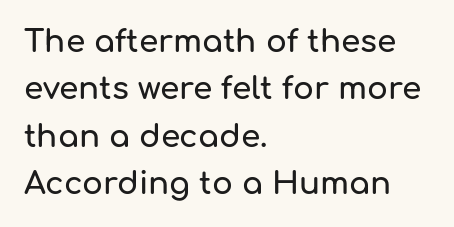
Q: Is the text italic (slanted)? A: No, it is upright.
Q: Is the typeface a serif or a sans-serif typeface? A: Sans-serif.
Q: Is the text underlined? A: No.
Q: How is the paragraph aligned? A: Left-aligned.
Q: Is the spacing between letters normal or unusually wide? A: Normal.
Q: Is the spacing between lines tight, normal or loose? A: Normal.
Q: Width (condensed, normal, or wide)? A: Normal.
Q: Stroke contrast? A: Low.
Q: x-height? A: Medium.
Q: Monospaced? A: No.
